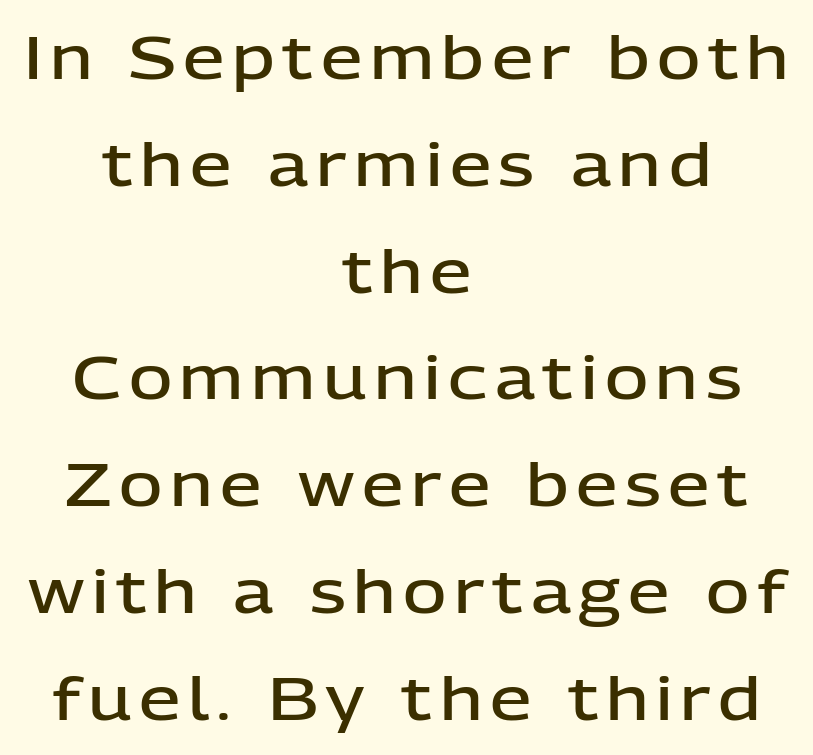
{"serif": "no", "italic": "no", "bold": "semi", "weight": "semibold", "width": "normal", "stroke_contrast": "low", "x_height": "medium", "monospaced": "no", "underline": "no", "align": "center", "line_spacing_ratio": 1.81, "glyph_px": 59}
